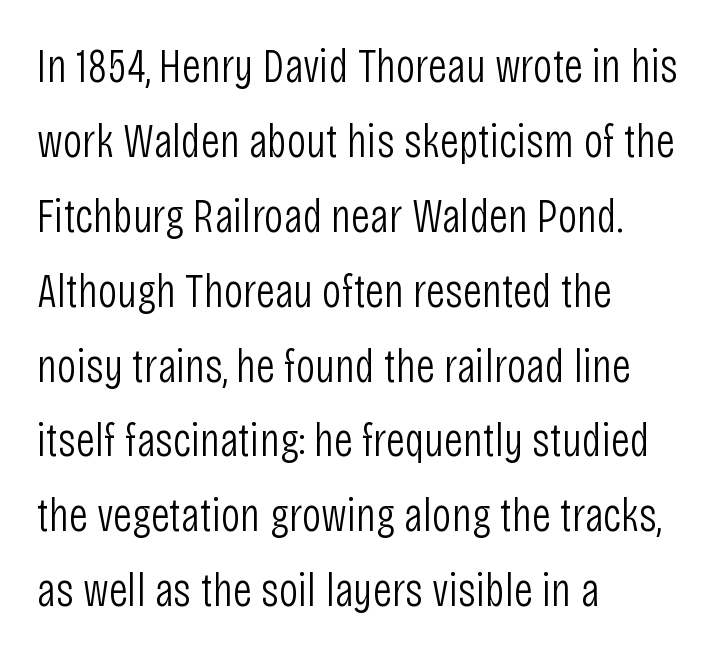
Unmarked baselines from the first word to the last. These lines are rendered in a variable-pitch font. Letterform terminals end flat and unadorned throughout the passage. The line texture is even and compact thanks to regular tracking. Italic: no, the glyphs are upright roman. The line-height multiplier appears to be the usual default.
